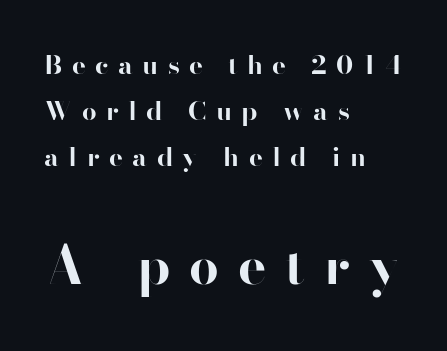
The image shows 53 px bold sans-serif type, upright; set left-aligned, line spacing 1.77x, unusually wide letter spacing (+0.36 em), not underlined; the second (bottom) block is 2.04x larger; high stroke contrast and a small x-height.
